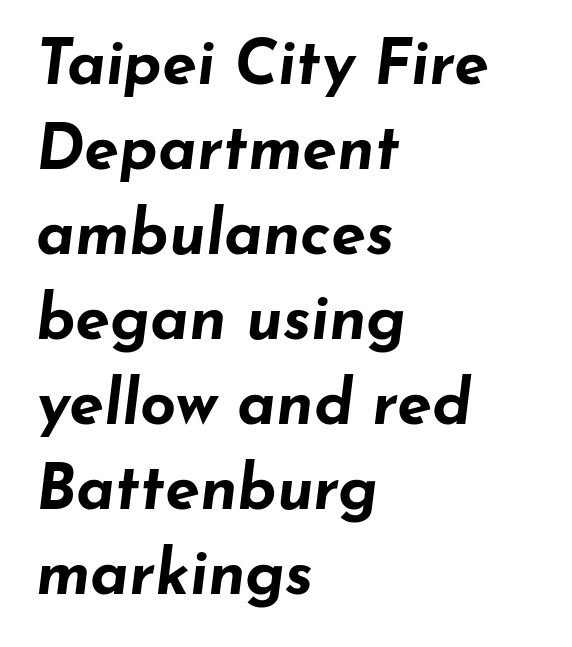
Q: Is the text bold? A: Yes.
Q: Is the text italic (slanted)? A: Yes, it leans right by about 7 degrees.
Q: Is the text underlined? A: No.
Q: How is the paragraph aligned? A: Left-aligned.
Q: Is the spacing between letters normal or unusually wide? A: Normal.
Q: Is the spacing between lines tight, normal or loose? A: Normal.
Q: Width (condensed, normal, or wide)? A: Wide.
Q: Stroke contrast? A: Low.
Q: x-height? A: Small.
Q: Monospaced? A: No.
